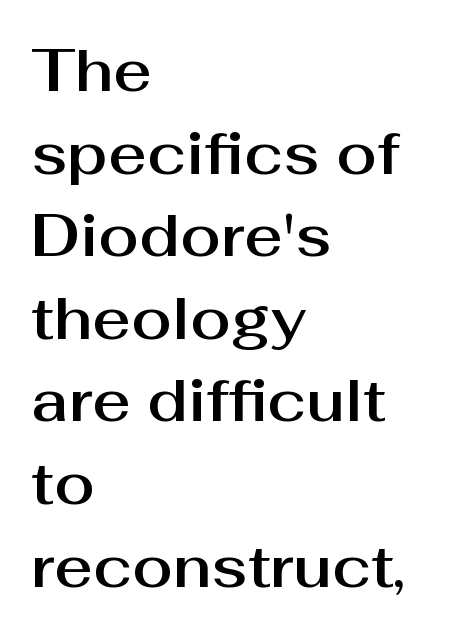
The image shows 59 px sans-serif type, upright; set left-aligned, normal line spacing (1.4x), normal letter spacing, not underlined; medium stroke contrast and a medium x-height.
